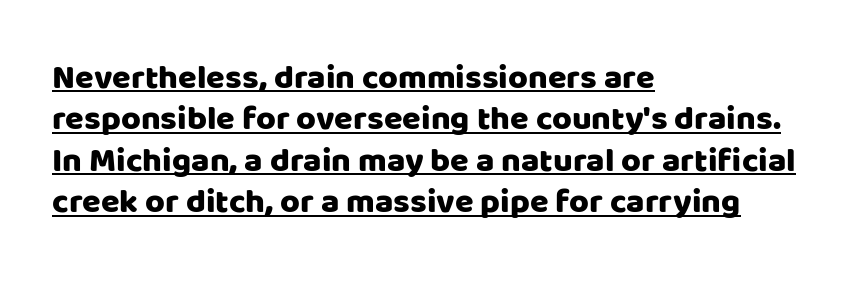
The image shows 34 px sans-serif type, upright; set left-aligned, line spacing 1.22x, normal letter spacing, underlined; low stroke contrast and a large x-height.
